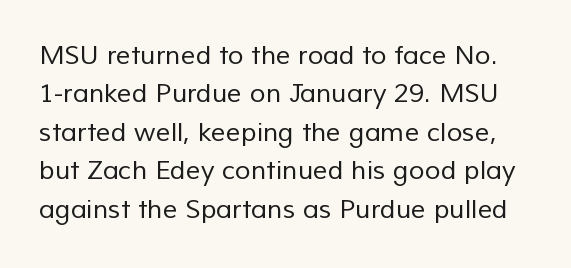
{"bold": "no", "underline": "no", "line_spacing": "normal", "line_spacing_ratio": 1.48, "letter_spacing": "normal", "letter_spacing_em": 0.0, "glyph_px": 26}
